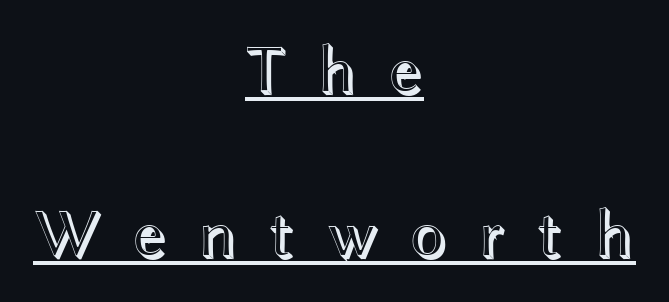
The passage shown is underscored from start to finish. Leftover space on each line is divided equally before and after the words. Does extra space separate the letters? Yes, quite a lot of it. The block of text is sparse from top to bottom, with ample space between rows. The passage shown is typed in a proportional face where columns would drift. Vertical strokes here are truly vertical.
